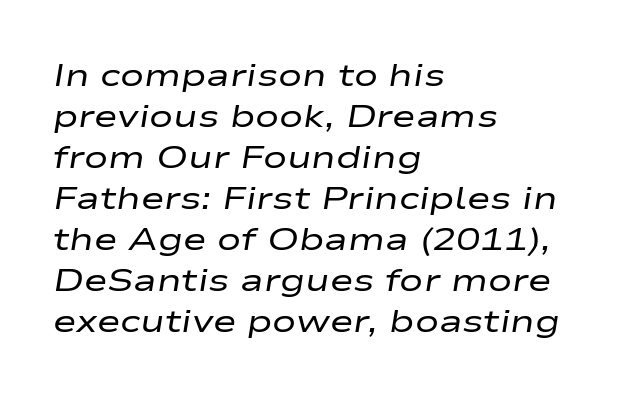
{"italic": "yes", "lean": "right", "slant_degrees": 9, "bold": "no", "weight": "regular", "width": "wide", "stroke_contrast": "low", "x_height": "medium", "monospaced": "no", "underline": "no", "align": "left", "line_spacing": "normal", "line_spacing_ratio": 1.28, "letter_spacing": "normal", "letter_spacing_em": 0.0, "glyph_px": 32}
